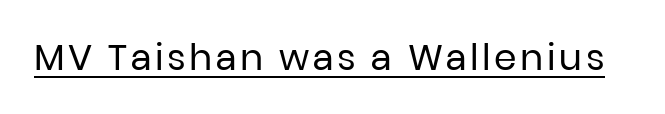
Q: Is the text bold? A: No.
Q: Is the text italic (slanted)? A: No, it is upright.
Q: Is the typeface a serif or a sans-serif typeface? A: Sans-serif.
Q: Is the text underlined? A: Yes.
Q: Width (condensed, normal, or wide)? A: Normal.
Q: Stroke contrast? A: Low.
Q: x-height? A: Medium.
Q: Monospaced? A: No.
